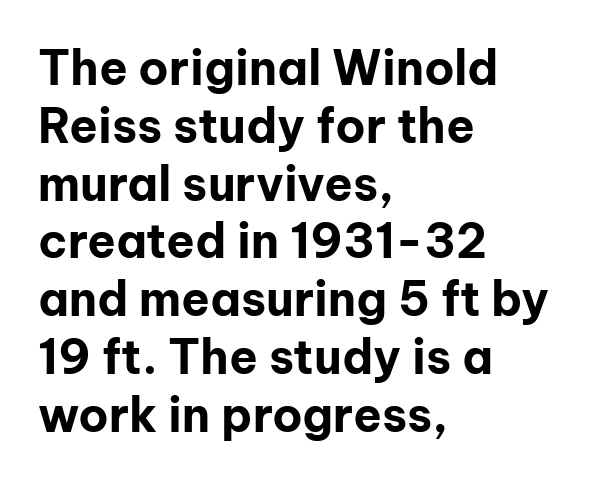
Q: Is the text bold? A: Yes.
Q: Is the text italic (slanted)? A: No, it is upright.
Q: Is the typeface a serif or a sans-serif typeface? A: Sans-serif.
Q: Is the text underlined? A: No.
Q: How is the paragraph aligned? A: Left-aligned.
Q: Is the spacing between letters normal or unusually wide? A: Normal.
Q: Width (condensed, normal, or wide)? A: Normal.
Q: Stroke contrast? A: Low.
Q: x-height? A: Medium.
Q: Monospaced? A: No.
